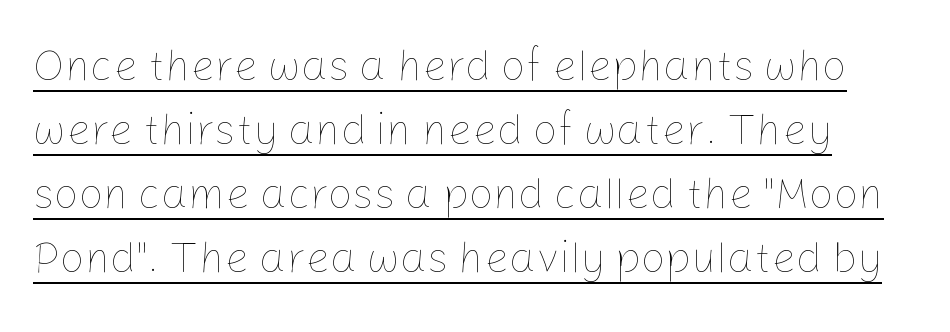
Whoever set this chose a conventional vertical rhythm. Is the stroke heavy? The answer is a plain regular-or-lighter. The specimen includes a rule beneath the text block's lines. Tracking here is standard; glyphs follow each other at the usual distance. The axis of the letterforms is exactly vertical. Spacing verdict: proportional, widths tailored to each character.
